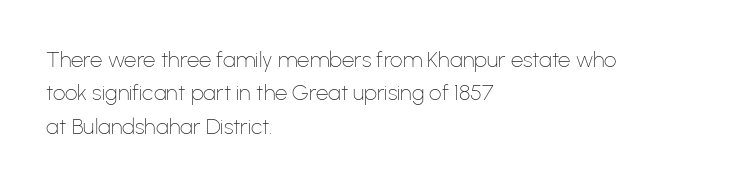
Summary of vertical rhythm: regular, with standard interline spacing. No extra ink here — the face is not bold. Quick note: not italic, upright. Horizontal alignment here is leftward, the default for most running prose.
